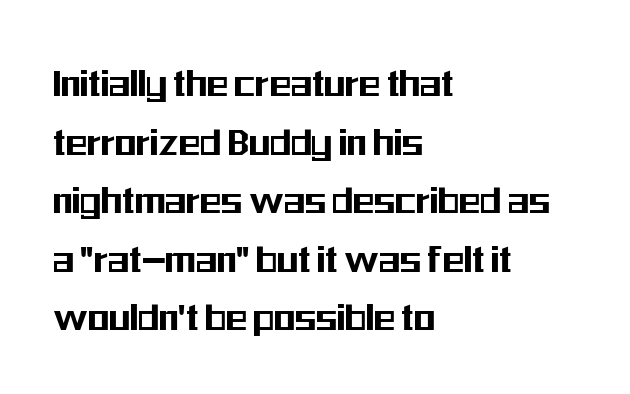
{"serif": "no", "italic": "no", "width": "condensed", "stroke_contrast": "medium", "x_height": "medium", "monospaced": "no", "underline": "no", "align": "left", "line_spacing": "normal", "line_spacing_ratio": 1.33, "letter_spacing": "normal", "letter_spacing_em": 0.0, "glyph_px": 44}
